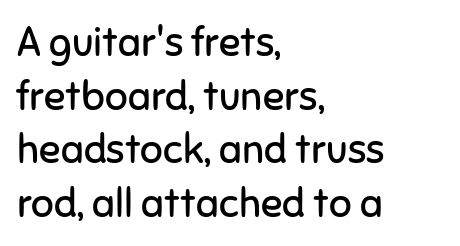
The image shows 40 px regular-weight sans-serif type, upright; set left-aligned, normal line spacing (1.34x), normal letter spacing, not underlined; low stroke contrast and a medium x-height.
